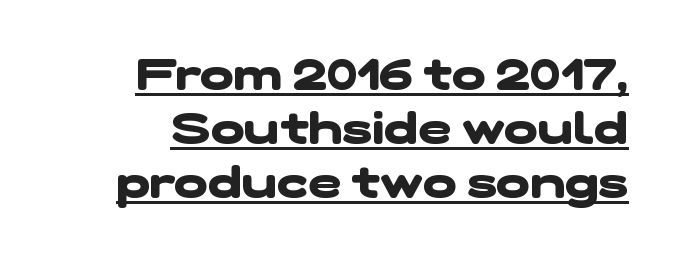
The lines are quadded right. The font is running at its bold setting. Each letter keeps its own natural width here, so spacing adapts to shape. Check where the strokes stop: nothing finishes them off — pure sans. A baseline rule has been typeset under these characters. Words appear dense and cohesive because spacing is normal.
